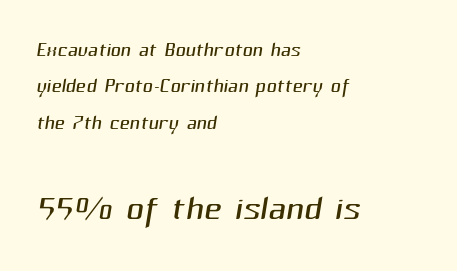
Q: Is the text bold? A: No.
Q: Is the typeface a serif or a sans-serif typeface? A: Sans-serif.
Q: Is the text underlined? A: No.
Q: How is the paragraph aligned? A: Left-aligned.
Q: Is the spacing between letters normal or unusually wide? A: Normal.
Q: Is the spacing between lines tight, normal or loose? A: Normal.
Q: Which block of text is set in a larger size, the first (top) or the second (bottom)? A: The second (bottom) one.
Q: Width (condensed, normal, or wide)? A: Normal.
Q: Stroke contrast? A: Medium.
Q: x-height? A: Medium.
Q: Monospaced? A: No.
